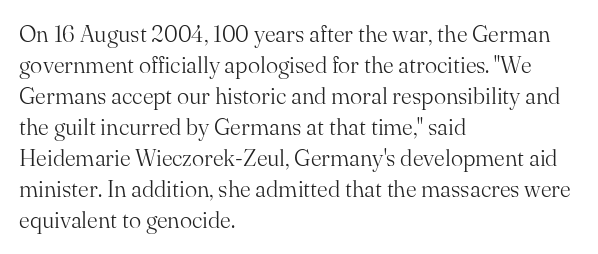
Posture: upright roman. The ragged edge is on the right, which tells us the setting is flush left. Reading down the column, the eye jumps a familiar distance to each next line. The specimen omits any rule beneath the text block's lines. The face looks like a standard text weight, possibly lighter.
